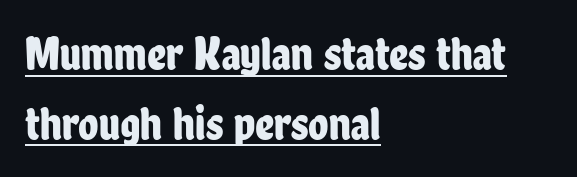
Q: Is the text italic (slanted)? A: No, it is upright.
Q: Is the typeface a serif or a sans-serif typeface? A: Sans-serif.
Q: Is the text underlined? A: Yes.
Q: How is the paragraph aligned? A: Left-aligned.
Q: Is the spacing between letters normal or unusually wide? A: Normal.
Q: Is the spacing between lines tight, normal or loose? A: Normal.
Q: Width (condensed, normal, or wide)? A: Condensed.
Q: Stroke contrast? A: Low.
Q: x-height? A: Medium.
Q: Monospaced? A: No.
